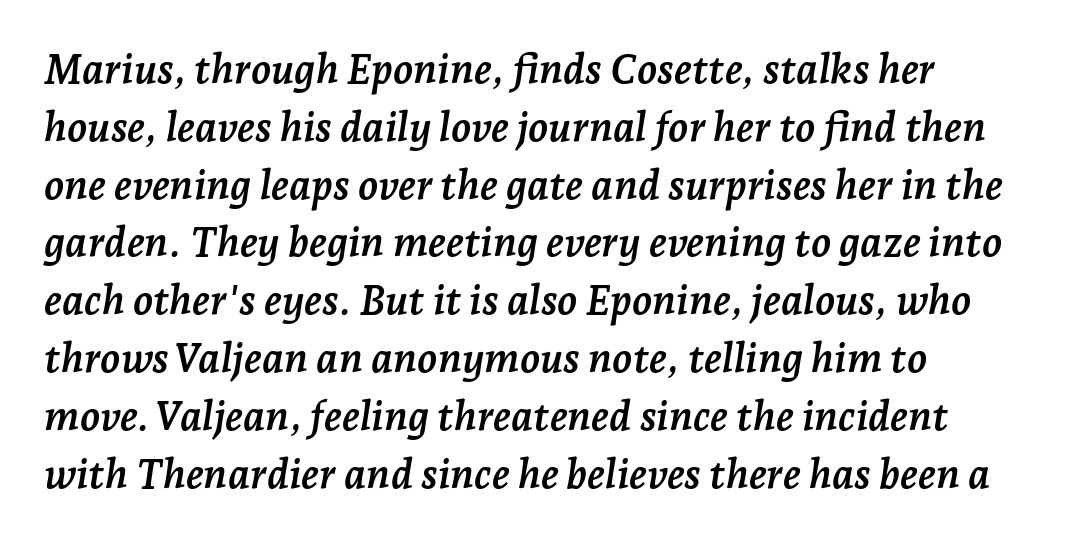
Q: Is the text bold? A: Yes.
Q: Is the text italic (slanted)? A: Yes, it leans right by about 7 degrees.
Q: Is the typeface a serif or a sans-serif typeface? A: Serif.
Q: Is the text underlined? A: No.
Q: How is the paragraph aligned? A: Left-aligned.
Q: Is the spacing between letters normal or unusually wide? A: Normal.
Q: Is the spacing between lines tight, normal or loose? A: Normal.
Q: Width (condensed, normal, or wide)? A: Normal.
Q: Stroke contrast? A: Low.
Q: x-height? A: Medium.
Q: Monospaced? A: No.
